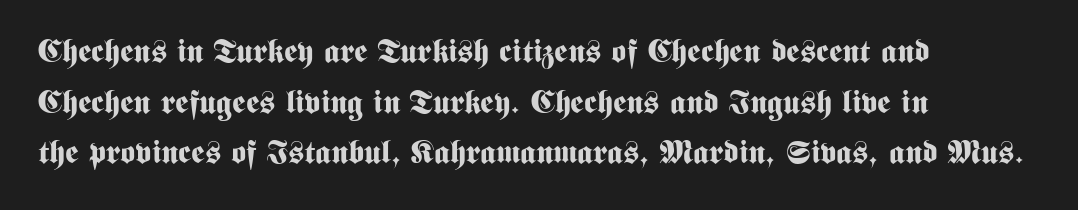
{"serif": "no", "italic": "no", "bold": "yes", "weight": "bold", "width": "condensed", "stroke_contrast": "medium", "x_height": "medium", "monospaced": "no", "underline": "no", "align": "left", "line_spacing": "normal", "line_spacing_ratio": 1.58, "letter_spacing": "normal", "letter_spacing_em": 0.0, "glyph_px": 32}
